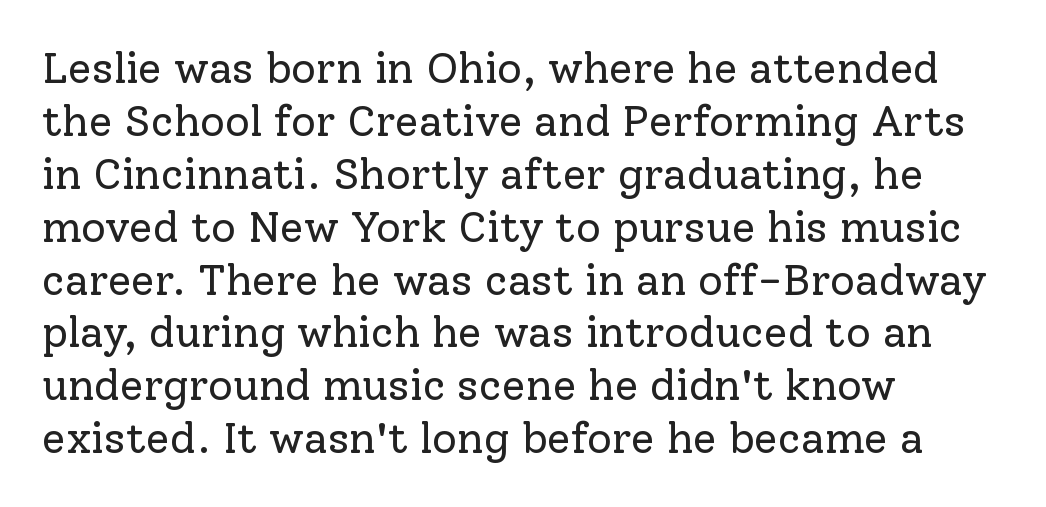
Letterform terminals end in serifs throughout the passage. Think standard paragraph weight, or any step lighter than that. This sample has the flowing, uneven cadence of proportional lettering. The gaps between neighbouring characters are ordinary and unremarkable.
